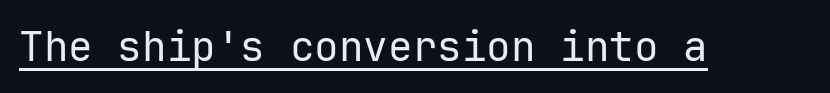
Here the designer chose a console-style face with uniform glyph widths. The designer went with a sans here, leaving each stem footless. Posture: upright roman. Default kerning and tracking; the words read as compact shapes. The face looks like a standard text weight, possibly lighter.
